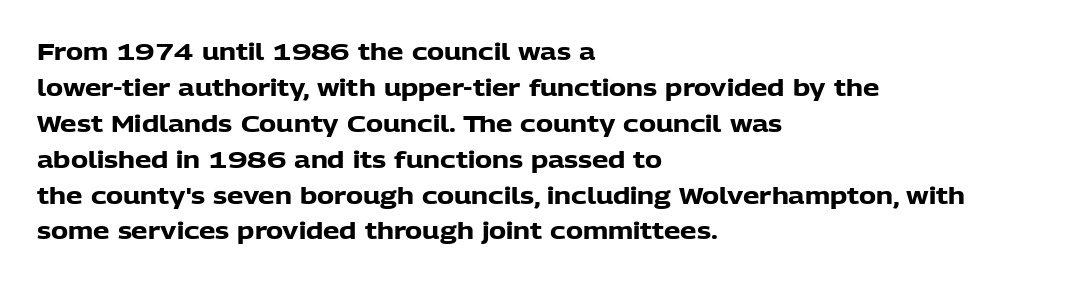
The line-height multiplier appears to be the usual default. Plain, unruled lines of type. The type is set solid horizontally, with unmodified tracking. Horizontal alignment here is leftward, the default for most running prose. Does the weight exceed regular? Yes, all the way to bold.
